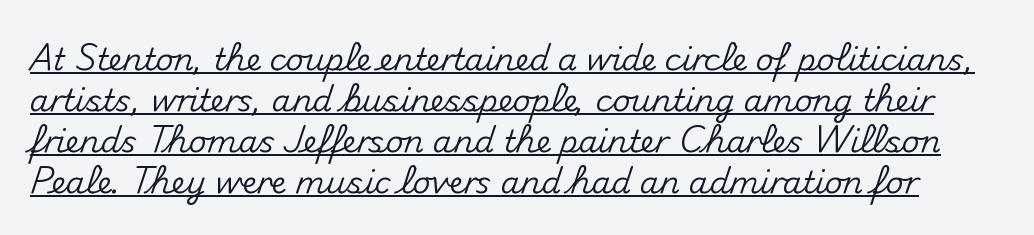
{"serif": "no", "width": "normal", "stroke_contrast": "medium", "x_height": "small", "monospaced": "no", "underline": "yes", "line_spacing": "normal", "line_spacing_ratio": 1.32, "letter_spacing": "normal", "letter_spacing_em": 0.0, "glyph_px": 31}
